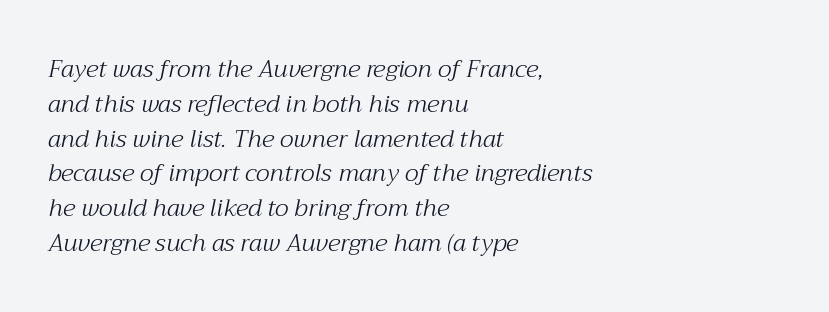
Q: Is the text bold? A: No.
Q: Is the text italic (slanted)? A: Yes, it leans right by about 12 degrees.
Q: Is the text underlined? A: No.
Q: How is the paragraph aligned? A: Left-aligned.
Q: Is the spacing between letters normal or unusually wide? A: Normal.
Q: Is the spacing between lines tight, normal or loose? A: Normal.
